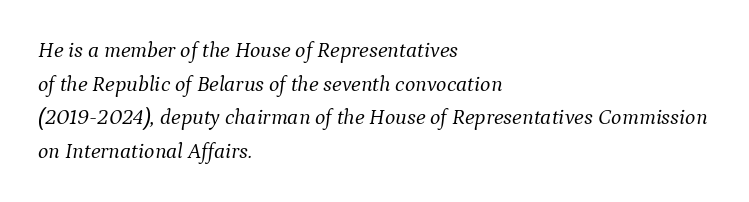
One glance says typical: line gaps are just what's usual. On a weight scale, this lands at 450 or below. Yep, that's italic — everything's leaning. Characters follow at the spacing the type designer built in. Letters rest on an invisible, unmarked baseline. Line beginnings align vertically; line endings do not.
